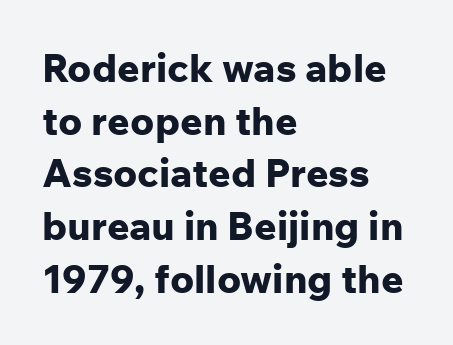
The image shows 39 px bold sans-serif type, upright; set left-aligned, normal line spacing (1.35x), normal letter spacing, not underlined; low stroke contrast and a medium x-height.
